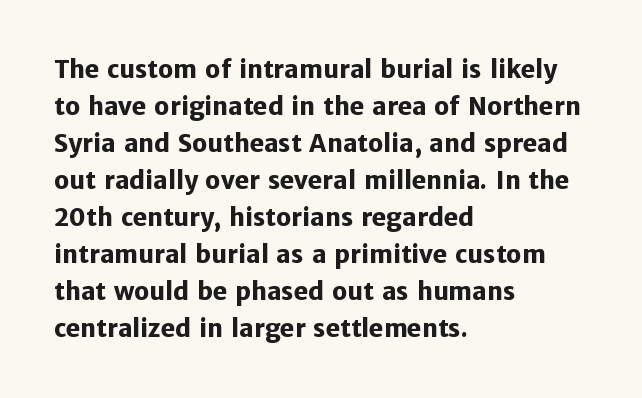
Q: Is the text bold? A: Yes.
Q: Is the text italic (slanted)? A: No, it is upright.
Q: Is the text underlined? A: No.
Q: How is the paragraph aligned? A: Left-aligned.
Q: Is the spacing between letters normal or unusually wide? A: Normal.
Q: Is the spacing between lines tight, normal or loose? A: Normal.
